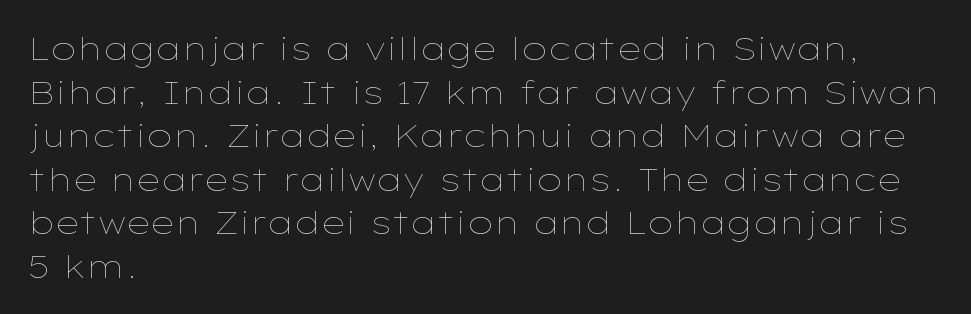
Q: Is the text bold? A: No.
Q: Is the text italic (slanted)? A: No, it is upright.
Q: Is the text underlined? A: No.
Q: How is the paragraph aligned? A: Left-aligned.
Q: Is the spacing between letters normal or unusually wide? A: Normal.
Q: Is the spacing between lines tight, normal or loose? A: Normal.
Q: Width (condensed, normal, or wide)? A: Wide.
Q: Stroke contrast? A: Low.
Q: x-height? A: Medium.
Q: Monospaced? A: No.
